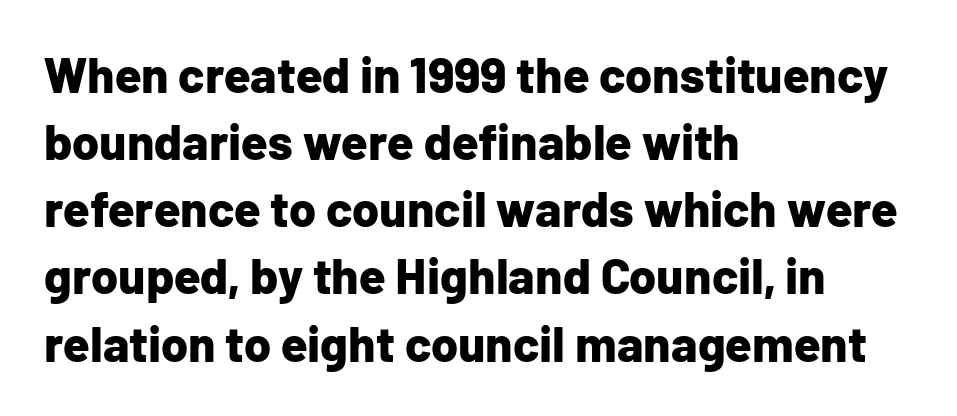
Leading matches the norm, producing a regular column. Classification — sans serif. The glyphs are unaccompanied by any horizontal stroke below them. Tracking here is standard; glyphs follow each other at the usual distance. Varying glyph widths throughout — classic text-font behaviour. Short and long lines alike share a common starting point at left.
